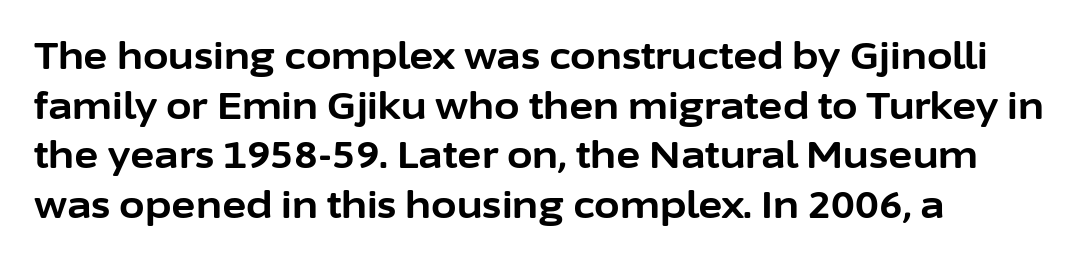
A typesetter would call this proportional, since set widths differ per character. Words appear dense and cohesive because spacing is normal. Honestly, there is no underline to notice here at all. This is roman type, the default non-slanted kind.
